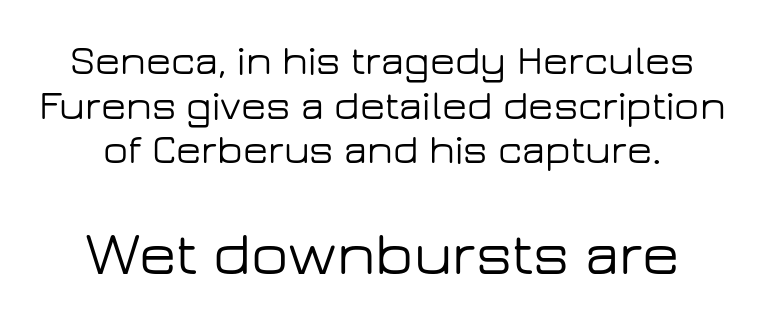
The image shows 61 px wide sans-serif type, upright; set tight line spacing (1.09x), normal letter spacing, not underlined; the second (bottom) block is 1.49x larger; low stroke contrast and a medium x-height.
